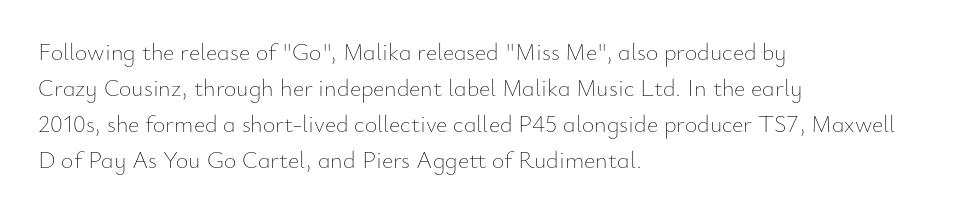
The image shows 24 px text type, upright; set left-aligned, normal line spacing (1.5x), normal letter spacing, not underlined.
